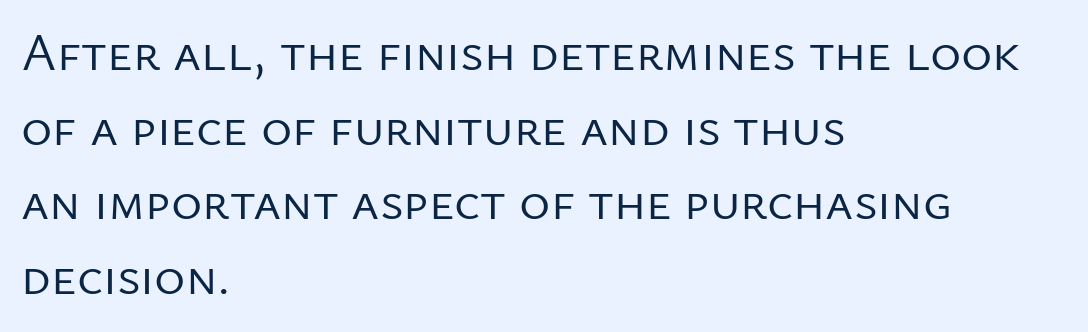
{"serif": "no", "italic": "no", "bold": "no", "weight": "regular", "width": "normal", "stroke_contrast": "low", "x_height": "medium", "monospaced": "no", "underline": "no", "align": "left", "line_spacing": "normal", "line_spacing_ratio": 1.41, "letter_spacing": "normal", "letter_spacing_em": 0.0, "glyph_px": 53}
